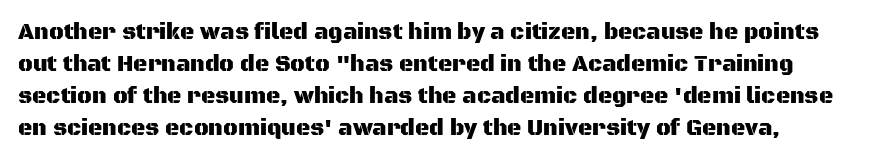
{"italic": "no", "underline": "no", "line_spacing": "normal", "line_spacing_ratio": 1.45, "letter_spacing": "normal", "letter_spacing_em": 0.0, "glyph_px": 22}
